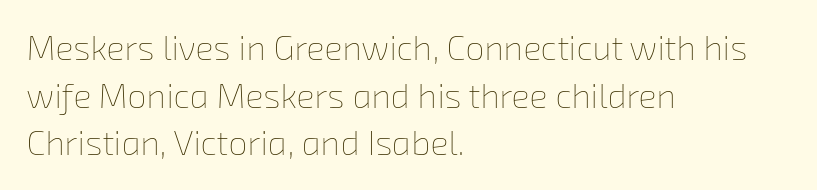
{"bold": "no", "weight": "thin", "width": "normal", "stroke_contrast": "low", "x_height": "medium", "monospaced": "no", "underline": "no", "align": "left", "line_spacing": "normal", "line_spacing_ratio": 1.4, "letter_spacing": "normal", "letter_spacing_em": 0.0, "glyph_px": 34}
